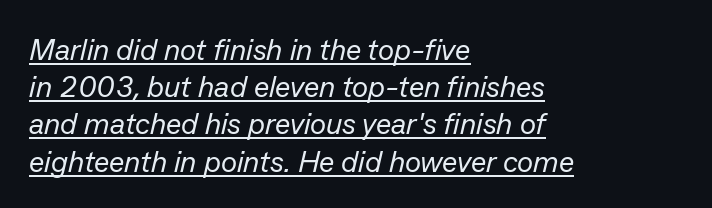
The typesetter chose a ragged-right arrangement here. A typesetter would call this zero additional tracking. A typesetter would mark this as italic. Is this a heavy cut? Hardly; it is regular or lighter. The face used here is proportionally spaced, like ordinary book or web type.
